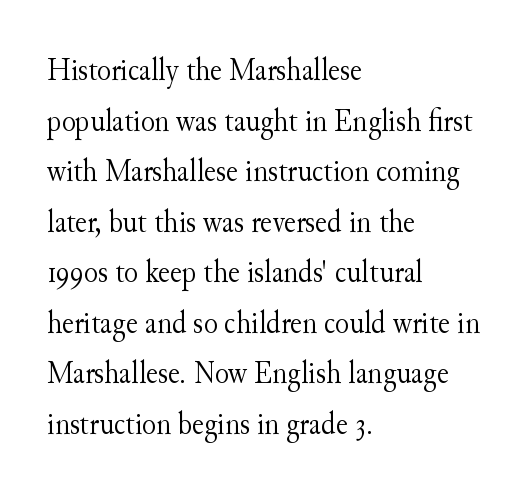
Leftover space on each line is placed entirely after the last word. Is this a sans? No — the strokes have serifs. A bare baseline throughout the passage. The typesetting does not lean heavy: it is not bold. A typesetter would call this proportional, since set widths differ per character. Vertically, the passage feels balanced, rows spaced as you'd expect.
